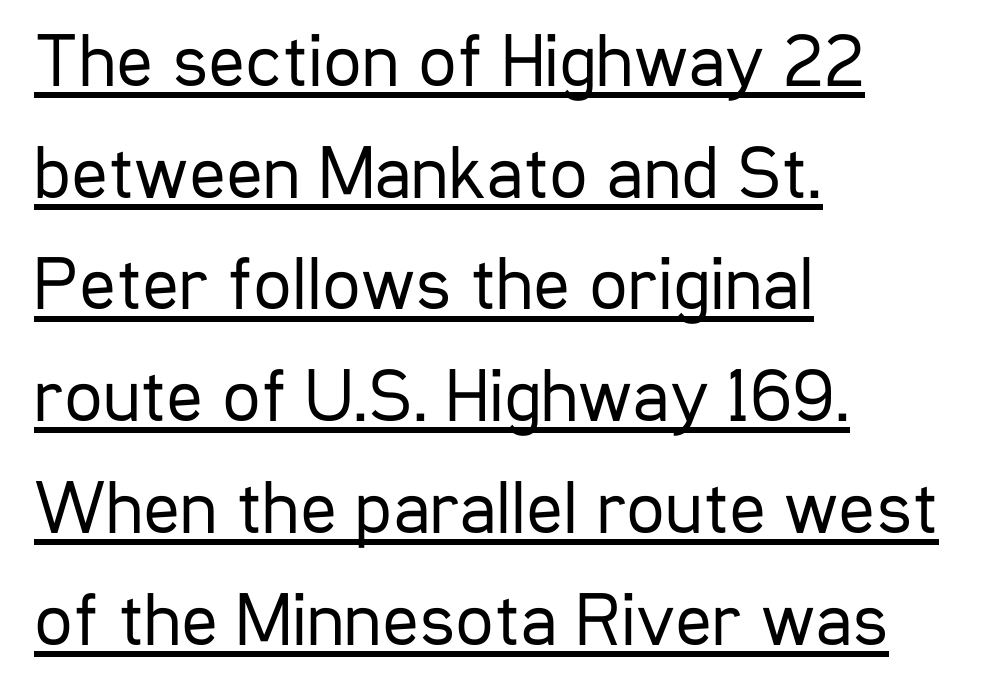
Q: Is the text bold? A: No.
Q: Is the text italic (slanted)? A: No, it is upright.
Q: Is the typeface a serif or a sans-serif typeface? A: Sans-serif.
Q: Is the text underlined? A: Yes.
Q: How is the paragraph aligned? A: Left-aligned.
Q: Is the spacing between letters normal or unusually wide? A: Normal.
Q: Is the spacing between lines tight, normal or loose? A: Normal.
Q: Width (condensed, normal, or wide)? A: Condensed.
Q: Stroke contrast? A: Low.
Q: x-height? A: Medium.
Q: Monospaced? A: No.
